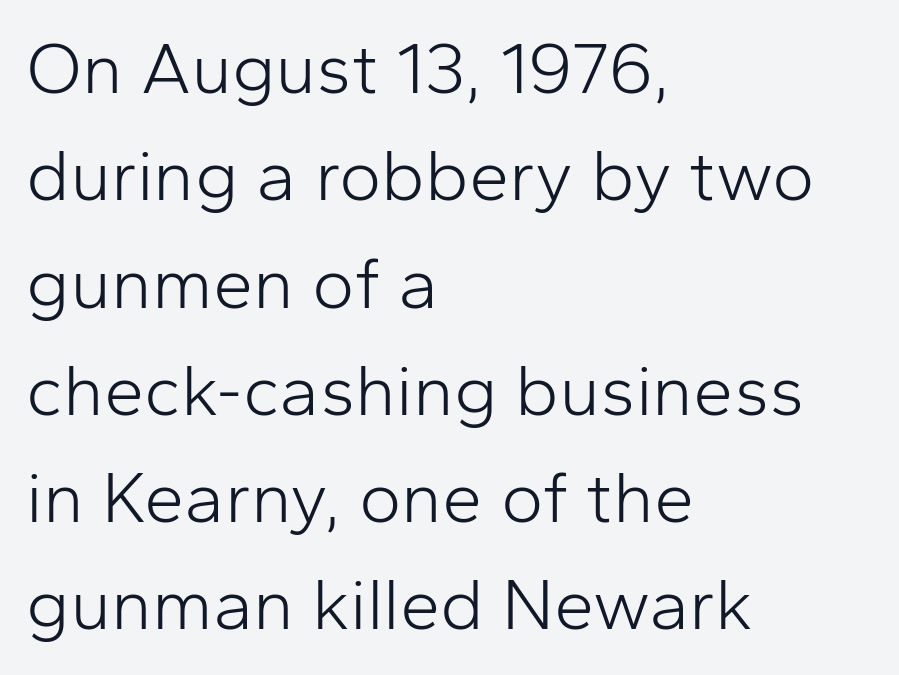
{"serif": "no", "italic": "no", "bold": "no", "weight": "light", "width": "normal", "stroke_contrast": "low", "x_height": "medium", "monospaced": "no", "underline": "no", "align": "left", "line_spacing": "normal", "line_spacing_ratio": 1.49, "letter_spacing": "normal", "letter_spacing_em": 0.0, "glyph_px": 72}
